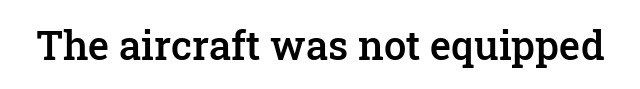
{"serif": "yes", "italic": "no", "bold": "semi", "weight": "semibold", "width": "normal", "stroke_contrast": "low", "x_height": "medium", "monospaced": "no", "underline": "no", "letter_spacing": "normal", "letter_spacing_em": 0.0, "glyph_px": 40}
